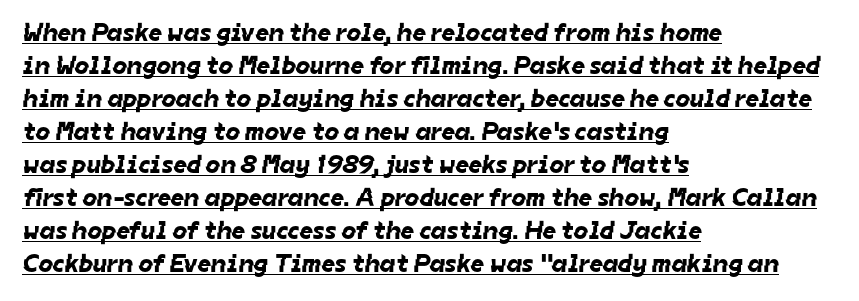
{"underline": "yes", "align": "left", "line_spacing": "normal", "line_spacing_ratio": 1.27, "letter_spacing": "normal", "letter_spacing_em": 0.0, "glyph_px": 26}
